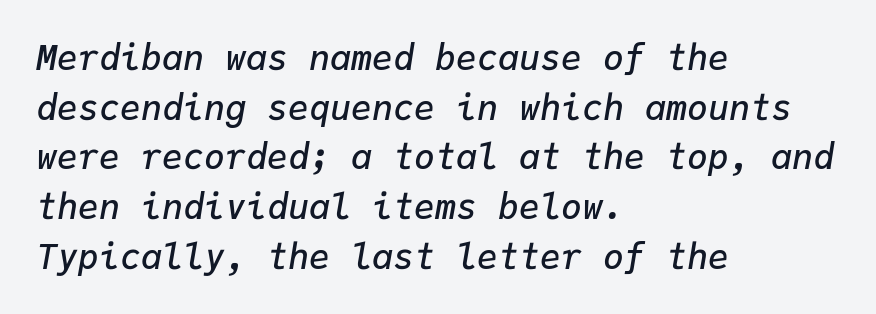
{"italic": "yes", "lean": "right", "slant_degrees": 9, "bold": "semi", "weight": "semibold", "width": "normal", "stroke_contrast": "low", "x_height": "medium", "monospaced": "yes", "underline": "no", "align": "left", "line_spacing": "normal", "line_spacing_ratio": 1.42, "letter_spacing": "normal", "letter_spacing_em": 0.0, "glyph_px": 35}
